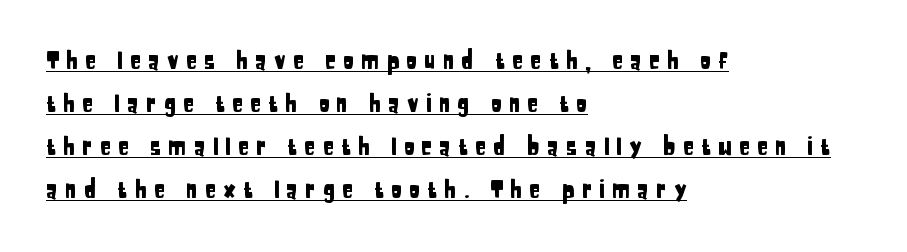
Each word looks stretched out because of the extra space between its letters. No italicization has been applied; the sample stays upright. Casual observation: everything's shoved over to the left. A rule runs beneath these lines of type.
